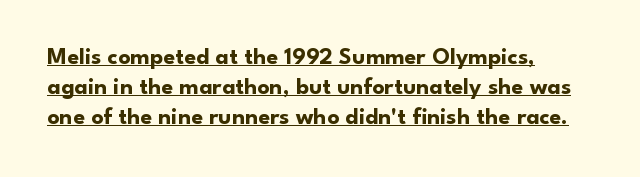
Q: Is the text bold? A: Yes.
Q: Is the text italic (slanted)? A: No, it is upright.
Q: Is the text underlined? A: Yes.
Q: How is the paragraph aligned? A: Left-aligned.
Q: Is the spacing between letters normal or unusually wide? A: Normal.
